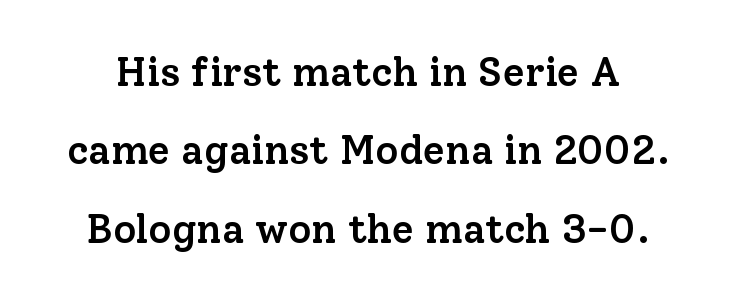
Yep, those are serifs on the letters. Italic: no, the glyphs are upright roman. Summary of weight: moderately heavy, a semibold. A clean baseline with only descenders dipping below it. Characters follow at the spacing the type designer built in. Rows of type keep a wide berth in the vertical direction.
